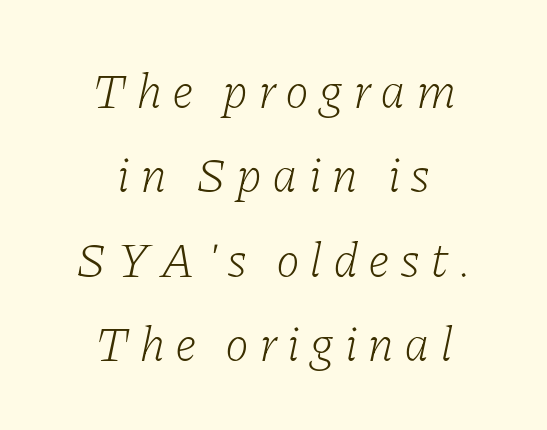
Is this a fixed-width face? No — the glyphs have proportional, varying widths. The whitespace from short lines is split evenly between both sides. The type family on display is of the serif kind. Caption: face not bold, strokes unweighted. Beneath every word, the page is bare. Characters follow at a spacing far wider than the type designer built in.
